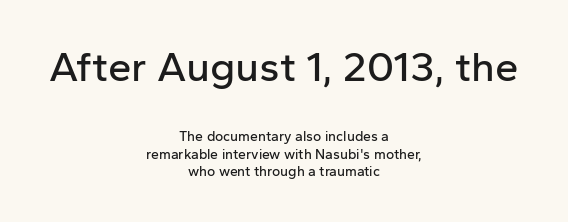
The image shows 42 px sans-serif type, upright; set centered, normal line spacing (1.25x), normal letter spacing, not underlined; the first (top) block is 3.0x larger; low stroke contrast and a medium x-height.
